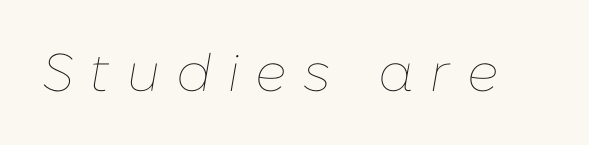
{"italic": "yes", "lean": "right", "slant_degrees": 10, "bold": "no", "weight": "thin", "width": "normal", "stroke_contrast": "low", "x_height": "medium", "monospaced": "no", "underline": "no", "letter_spacing": "wide", "letter_spacing_em": 0.31, "glyph_px": 53}
